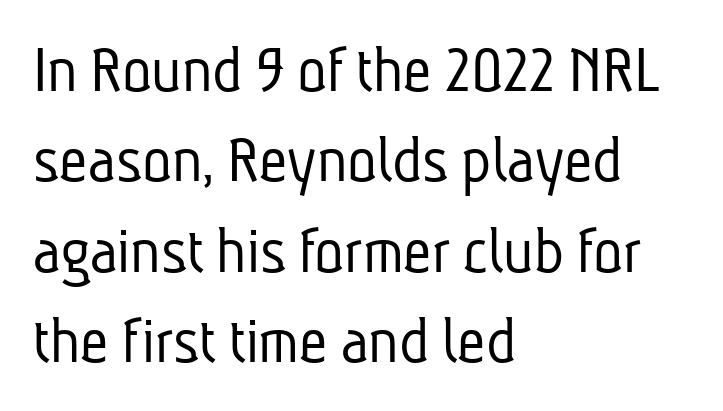
The image shows 69 px light, condensed sans-serif type; set left-aligned, normal line spacing (1.31x), normal letter spacing, not underlined; low stroke contrast and a medium x-height.
